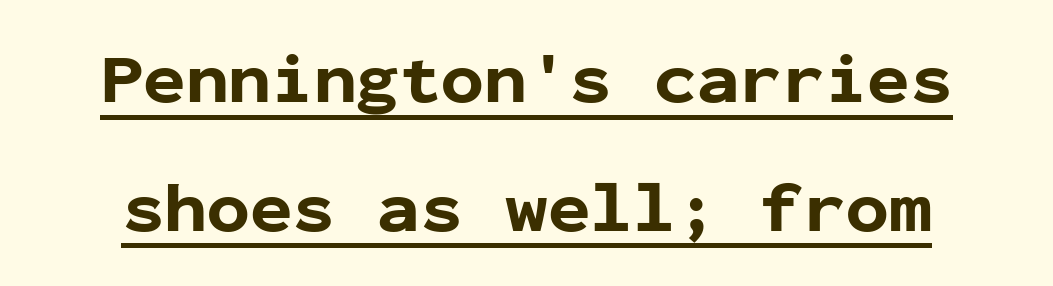
{"serif": "no", "italic": "no", "bold": "yes", "weight": "bold", "width": "normal", "stroke_contrast": "low", "x_height": "medium", "monospaced": "yes", "underline": "yes", "line_spacing_ratio": 1.81, "letter_spacing": "normal", "letter_spacing_em": 0.0, "glyph_px": 71}
